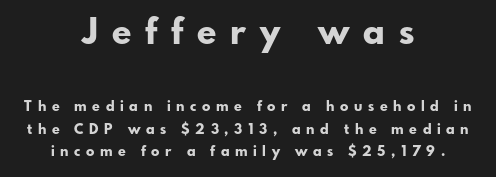
Q: Is the text bold? A: Yes.
Q: Is the text italic (slanted)? A: No, it is upright.
Q: Is the typeface a serif or a sans-serif typeface? A: Sans-serif.
Q: Is the text underlined? A: No.
Q: How is the paragraph aligned? A: Centered.
Q: Is the spacing between letters normal or unusually wide? A: Unusually wide.
Q: Is the spacing between lines tight, normal or loose? A: Normal.
Q: Which block of text is set in a larger size, the first (top) or the second (bottom)? A: The first (top) one.
Q: Width (condensed, normal, or wide)? A: Normal.
Q: Stroke contrast? A: Low.
Q: x-height? A: Small.
Q: Monospaced? A: No.
